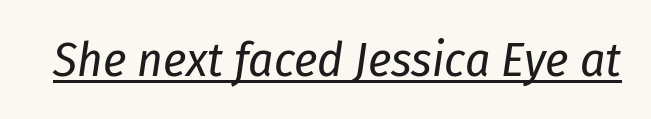
{"italic": "yes", "lean": "right", "slant_degrees": 8, "bold": "no", "weight": "regular", "width": "condensed", "stroke_contrast": "low", "x_height": "medium", "monospaced": "no", "underline": "yes", "letter_spacing": "normal", "letter_spacing_em": 0.0, "glyph_px": 49}
